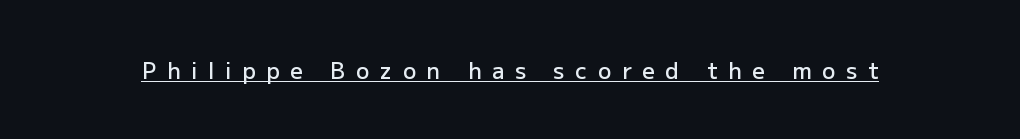
{"italic": "no", "bold": "semi", "underline": "yes", "letter_spacing": "wide", "letter_spacing_em": 0.49, "glyph_px": 22}
